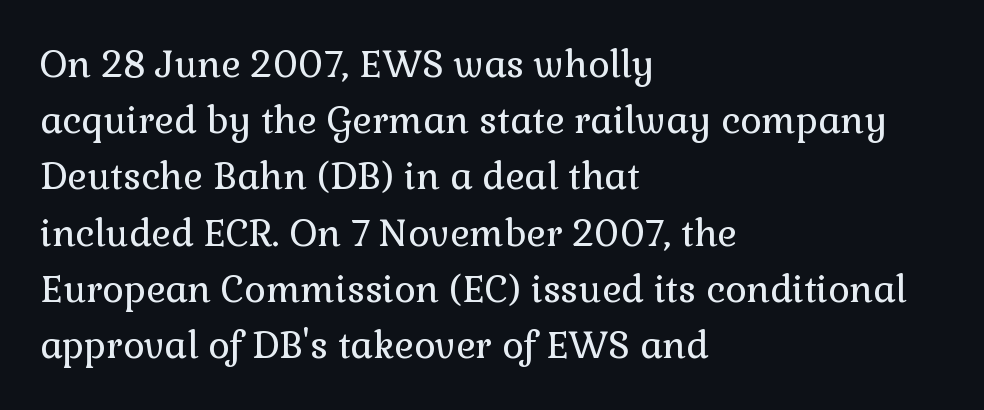
{"serif": "yes", "italic": "no", "bold": "no", "weight": "regular", "width": "normal", "stroke_contrast": "low", "x_height": "medium", "monospaced": "no", "underline": "no", "align": "left", "line_spacing": "normal", "line_spacing_ratio": 1.52, "letter_spacing": "normal", "letter_spacing_em": 0.0, "glyph_px": 37}
